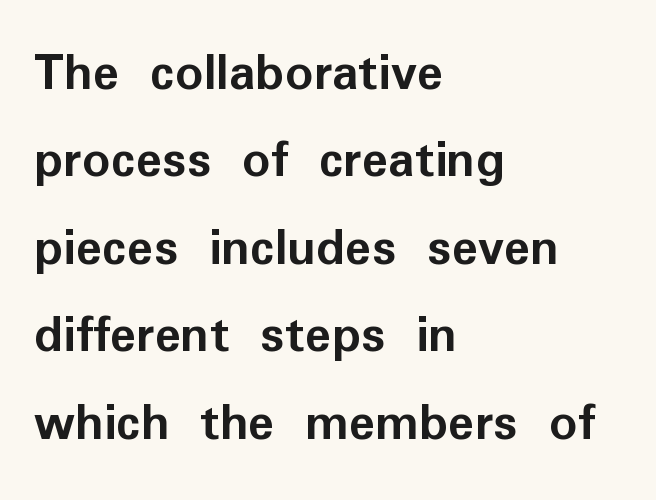
A bare baseline throughout the passage. You can tell it's not italic because the verticals are truly vertical. Is the block centered? No — it sits flush against the left margin. Regular leading.
